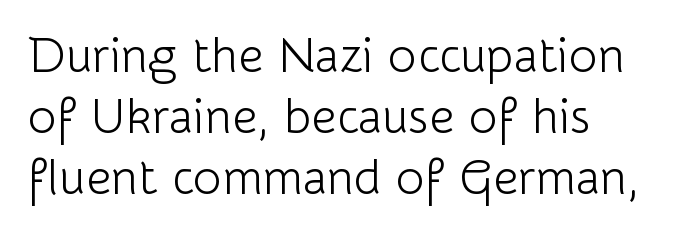
{"serif": "no", "italic": "no", "bold": "no", "weight": "light", "width": "normal", "stroke_contrast": "low", "x_height": "medium", "monospaced": "no", "underline": "no", "align": "left", "line_spacing_ratio": 1.24, "letter_spacing": "normal", "letter_spacing_em": 0.0, "glyph_px": 49}
